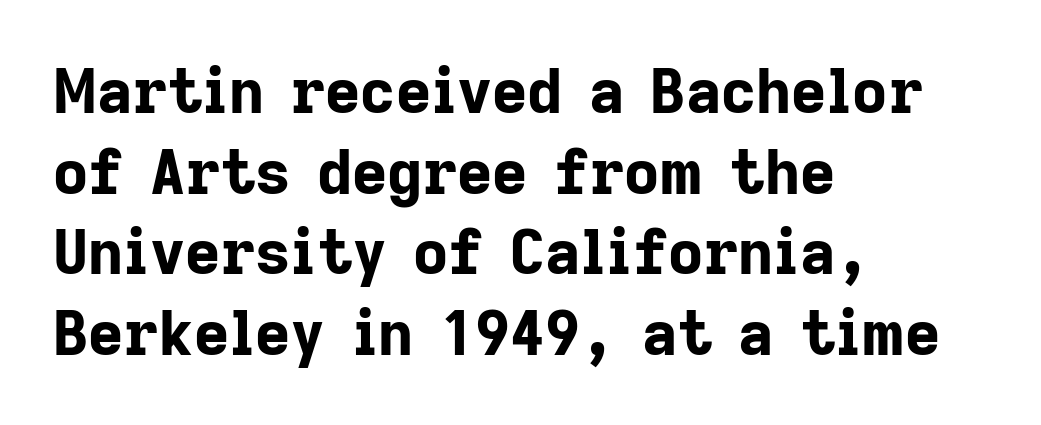
Quick note: underline off. On the weight axis this lands at bold, roughly 700. Students, note that the glyphs here touch the page at normal intervals. Casual observation: everything's shoved over to the left. Baseline-to-baseline distance is the conventional proportion of letter height. You can tell from the bare stems that sans-serif type was used.
